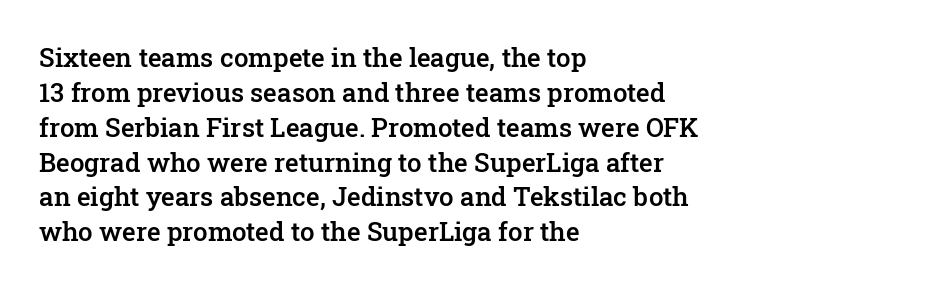
Q: Is the text bold? A: Semi-bold.
Q: Is the text italic (slanted)? A: No, it is upright.
Q: Is the text underlined? A: No.
Q: How is the paragraph aligned? A: Left-aligned.
Q: Is the spacing between letters normal or unusually wide? A: Normal.
Q: Is the spacing between lines tight, normal or loose? A: Normal.
